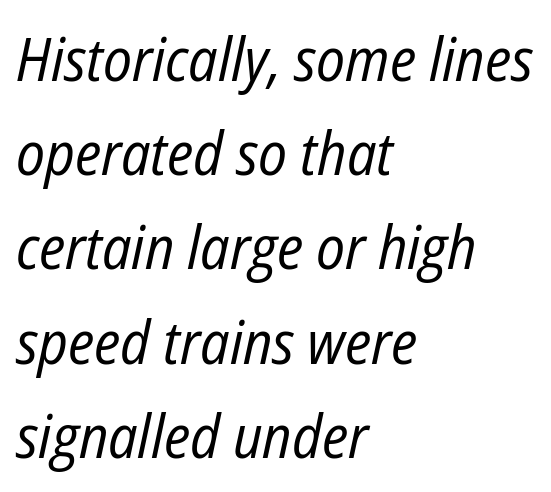
{"italic": "yes", "lean": "right", "slant_degrees": 12, "bold": "no", "weight": "regular", "width": "condensed", "stroke_contrast": "low", "x_height": "medium", "monospaced": "no", "underline": "no", "align": "left", "line_spacing": "normal", "line_spacing_ratio": 1.57, "letter_spacing": "normal", "letter_spacing_em": 0.0, "glyph_px": 60}
